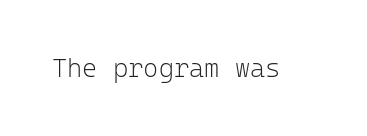
{"italic": "no", "bold": "no", "underline": "no", "letter_spacing": "normal", "letter_spacing_em": 0.0, "glyph_px": 26}
